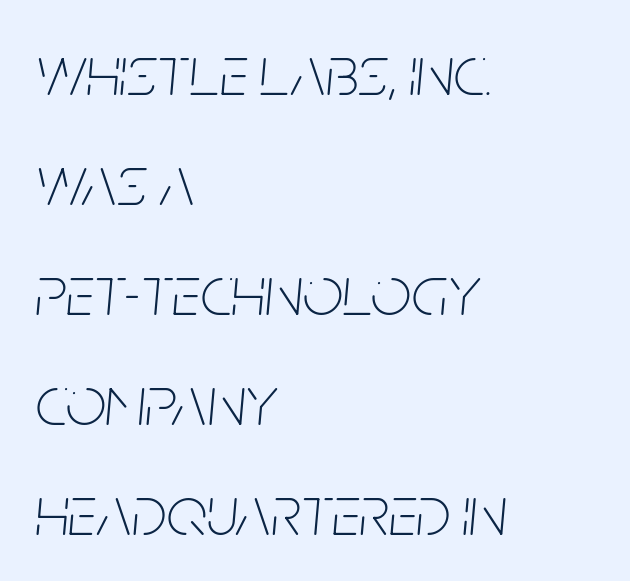
Spacing verdict: proportional, widths tailored to each character. Does the leading feel generous? No, just average. The weight would be labelled regular, book, light, or lighter still. Look at the tracking — it's just the regular setting, nothing added. The area under the type is left untouched.
